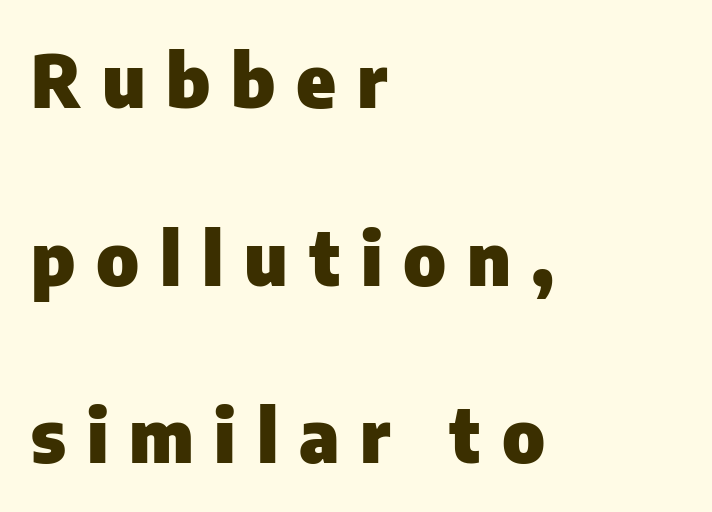
Q: Is the text bold? A: Yes.
Q: Is the text italic (slanted)? A: No, it is upright.
Q: Is the typeface a serif or a sans-serif typeface? A: Sans-serif.
Q: Is the text underlined? A: No.
Q: How is the paragraph aligned? A: Left-aligned.
Q: Is the spacing between letters normal or unusually wide? A: Unusually wide.
Q: Is the spacing between lines tight, normal or loose? A: Loose.
Q: Width (condensed, normal, or wide)? A: Normal.
Q: Stroke contrast? A: Low.
Q: x-height? A: Medium.
Q: Monospaced? A: No.
